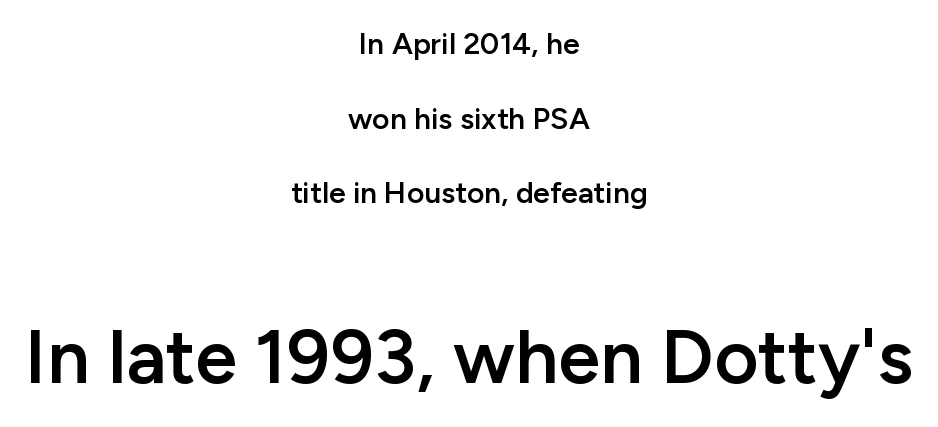
The image shows 76 px semibold sans-serif type, upright; set centered, loose line spacing (2.49x), normal letter spacing, not underlined; the second (bottom) block is 2.53x larger; low stroke contrast and a medium x-height.
